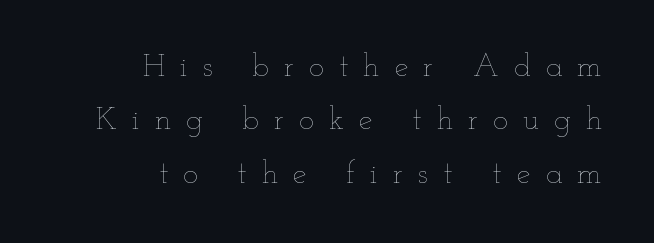
{"italic": "no", "bold": "no", "weight": "thin", "width": "wide", "stroke_contrast": "low", "x_height": "small", "monospaced": "no", "underline": "no", "align": "right", "line_spacing_ratio": 1.72, "letter_spacing": "wide", "letter_spacing_em": 0.49, "glyph_px": 31}
